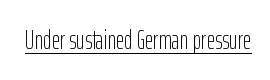
Short note: letters normally spaced. Is this a heavy cut? Hardly; it is regular or lighter. This sample uses an upright cut, with every glyph sitting square on the baseline. Is there an underline? Yes — a line sits under the letters.
